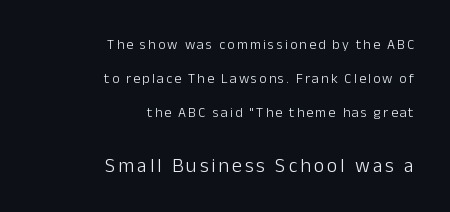
{"italic": "no", "bold": "no", "underline": "no", "align": "right", "line_spacing": "loose", "line_spacing_ratio": 2.42, "larger_block": "second", "size_ratio": 1.43, "glyph_px": 20}
